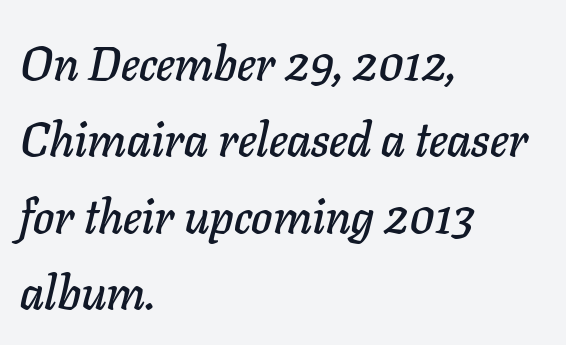
{"italic": "yes", "lean": "right", "slant_degrees": 11, "width": "normal", "stroke_contrast": "low", "x_height": "medium", "monospaced": "no", "underline": "no", "align": "left", "line_spacing": "normal", "line_spacing_ratio": 1.59, "letter_spacing": "normal", "letter_spacing_em": 0.0, "glyph_px": 48}
